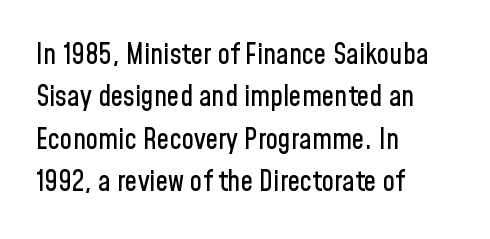
These lines are composed in type without serifs. The paragraph shown leans on its left margin. This rendering features lettering with no underline. A typesetter would call this proportional, since set widths differ per character. Baseline-to-baseline distance is the conventional proportion of letter height.
